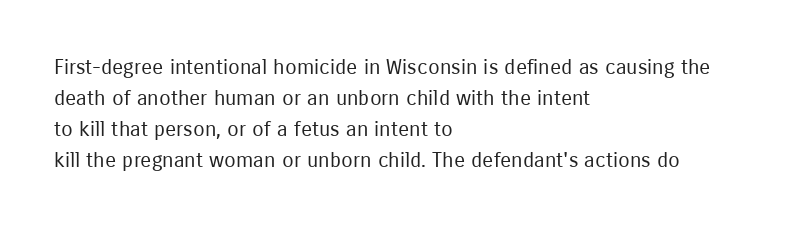
Q: Is the text bold? A: No.
Q: Is the text italic (slanted)? A: No, it is upright.
Q: Is the text underlined? A: No.
Q: How is the paragraph aligned? A: Left-aligned.
Q: Is the spacing between letters normal or unusually wide? A: Normal.
Q: Is the spacing between lines tight, normal or loose? A: Normal.
